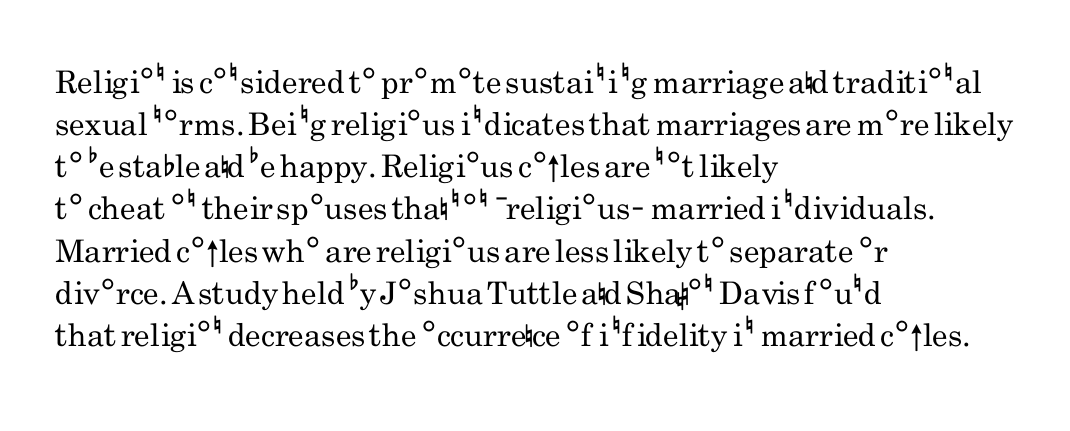
{"serif": "no", "italic": "no", "bold": "no", "weight": "regular", "width": "condensed", "stroke_contrast": "low", "x_height": "small", "monospaced": "no", "underline": "no", "align": "left", "line_spacing": "normal", "line_spacing_ratio": 1.36, "letter_spacing": "normal", "letter_spacing_em": 0.0, "glyph_px": 31}
